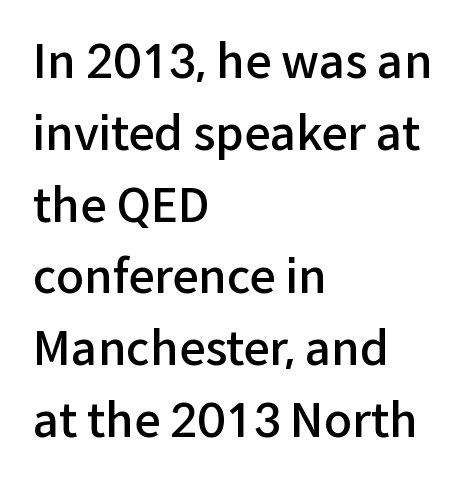
{"serif": "no", "italic": "no", "bold": "semi", "weight": "semibold", "width": "normal", "stroke_contrast": "low", "x_height": "medium", "monospaced": "no", "underline": "no", "align": "left", "line_spacing": "normal", "line_spacing_ratio": 1.56, "letter_spacing": "normal", "letter_spacing_em": 0.0, "glyph_px": 46}
